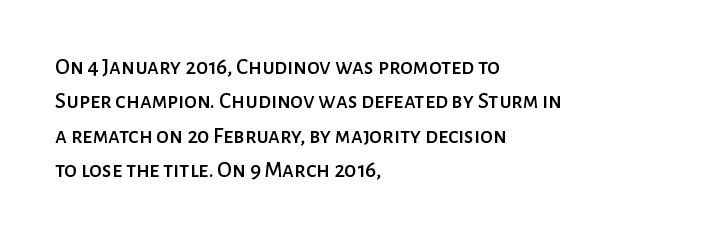
The image shows 23 px text type, upright; set left-aligned, normal line spacing (1.49x), normal letter spacing, not underlined.
